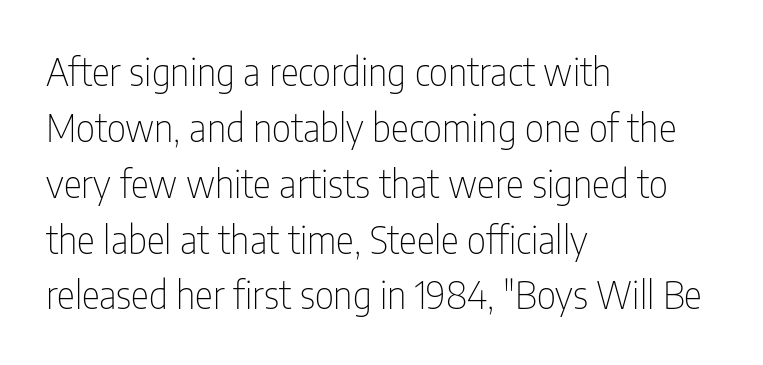
{"serif": "no", "italic": "no", "bold": "no", "weight": "thin", "width": "condensed", "stroke_contrast": "low", "x_height": "medium", "monospaced": "no", "underline": "no", "align": "left", "line_spacing": "normal", "line_spacing_ratio": 1.47, "letter_spacing": "normal", "letter_spacing_em": 0.0, "glyph_px": 38}
